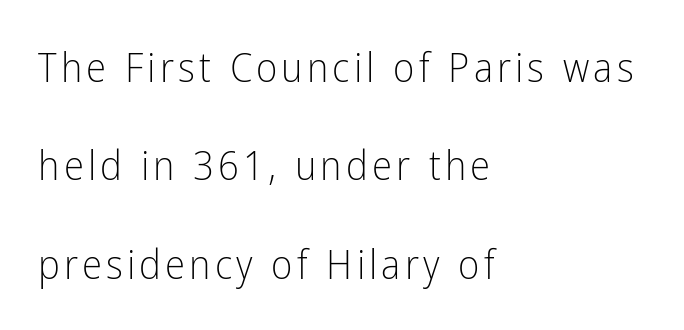
Q: Is the text bold? A: No.
Q: Is the text italic (slanted)? A: No, it is upright.
Q: Is the typeface a serif or a sans-serif typeface? A: Sans-serif.
Q: Is the text underlined? A: No.
Q: How is the paragraph aligned? A: Left-aligned.
Q: Is the spacing between lines tight, normal or loose? A: Loose.
Q: Width (condensed, normal, or wide)? A: Condensed.
Q: Stroke contrast? A: Low.
Q: x-height? A: Medium.
Q: Monospaced? A: No.
